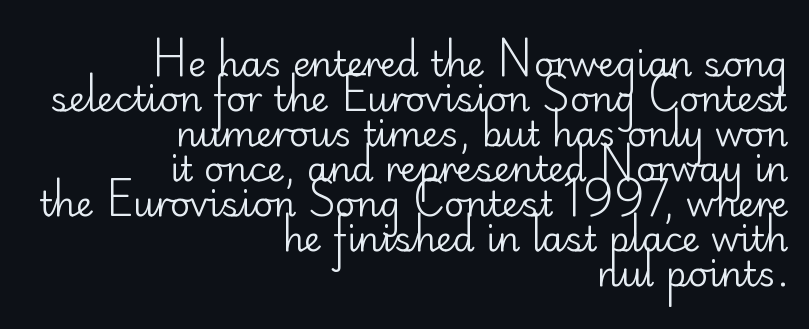
The image shows 35 px regular-weight sans-serif type, upright; set right-aligned, tight line spacing (1.0x), normal letter spacing, not underlined; low stroke contrast and a small x-height.
